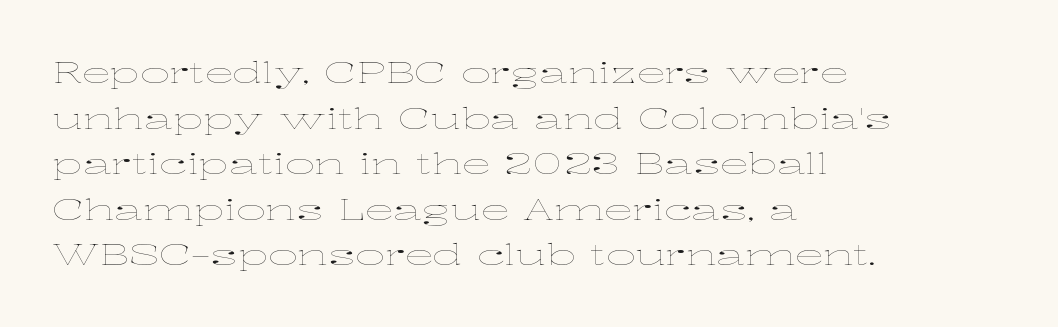
The strokes carry an ordinary text weight at most. Tracking value appears to be zero — textbook default spacing. You could not count columns in this text — the font is proportionally spaced. Leftover space on each line is placed entirely after the last word. A bare baseline throughout the passage. Interline gaps are of average width in this sample.
